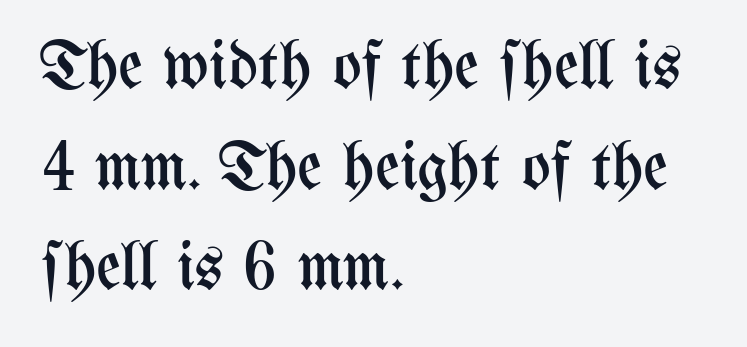
Q: Is the text bold? A: No.
Q: Is the text italic (slanted)? A: No, it is upright.
Q: Is the text underlined? A: No.
Q: How is the paragraph aligned? A: Left-aligned.
Q: Is the spacing between letters normal or unusually wide? A: Normal.
Q: Is the spacing between lines tight, normal or loose? A: Normal.
Q: Width (condensed, normal, or wide)? A: Condensed.
Q: Stroke contrast? A: Medium.
Q: x-height? A: Medium.
Q: Monospaced? A: No.
